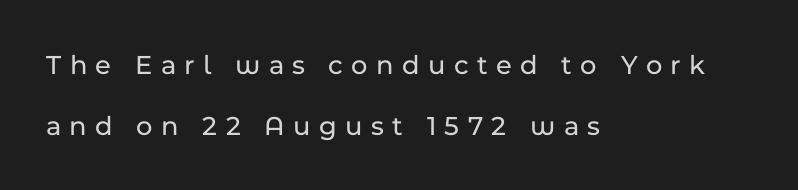
{"serif": "no", "italic": "no", "width": "normal", "stroke_contrast": "low", "x_height": "medium", "monospaced": "no", "underline": "no", "align": "left", "line_spacing": "loose", "line_spacing_ratio": 2.19, "letter_spacing": "wide", "letter_spacing_em": 0.3, "glyph_px": 28}
